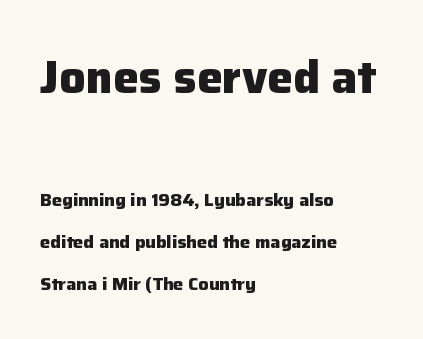
The image shows 46 px heavy sans-serif type, upright; set left-aligned, loose line spacing (2.35x), normal letter spacing, not underlined; the first (top) block is 2.56x larger; low stroke contrast and a medium x-height.
